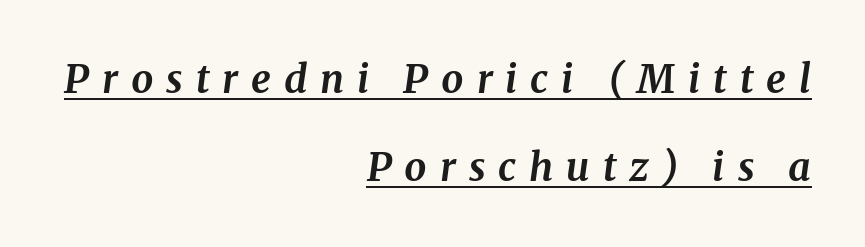
The image shows 39 px bold serif type, italic (leaning right); set right-aligned, loose line spacing (2.26x), unusually wide letter spacing (+0.33 em), underlined; medium stroke contrast and a medium x-height.
